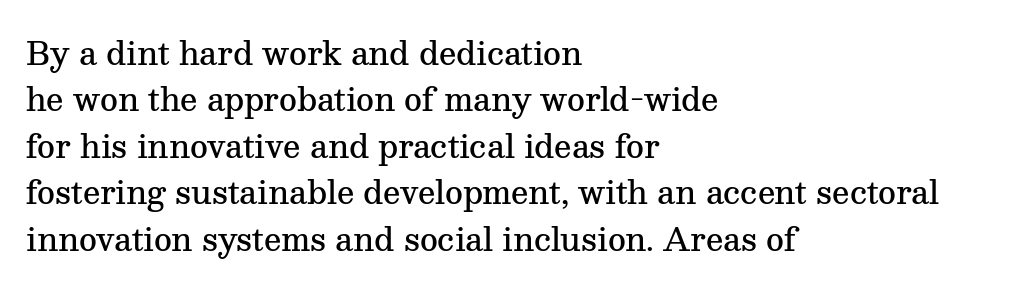
Classification — serif. Upright lettering throughout. A clean baseline with only descenders dipping below it. The vertical gap from one line to the next is medium. No extra tracking has been applied to these lines. Varying glyph widths throughout — classic text-font behaviour.
